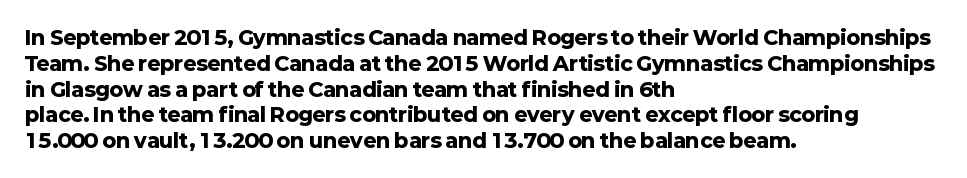
A typesetter would call this zero additional tracking. A classic flush-left, rag-right setting is used for this passage. The letters stand upright; this is a roman face. The glyphs are unaccompanied by any horizontal stroke below them. Line spacing here is normal.
